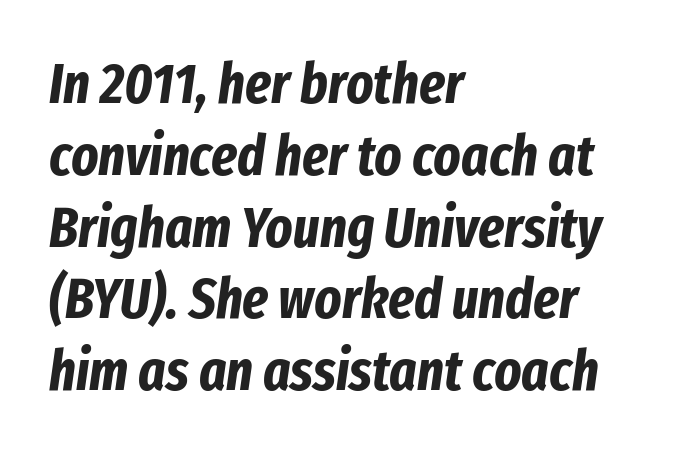
The image shows 57 px bold, condensed type, italic (leaning right); set left-aligned, normal line spacing (1.26x), normal letter spacing, not underlined; low stroke contrast and a medium x-height.
